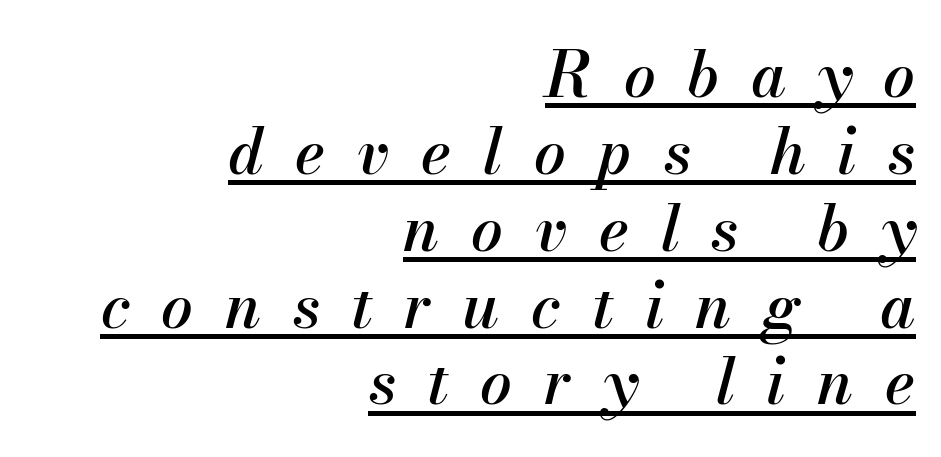
{"italic": "yes", "lean": "right", "slant_degrees": 13, "width": "normal", "stroke_contrast": "medium", "x_height": "small", "monospaced": "no", "underline": "yes", "align": "right", "line_spacing_ratio": 1.22, "letter_spacing": "wide", "letter_spacing_em": 0.5, "glyph_px": 63}
